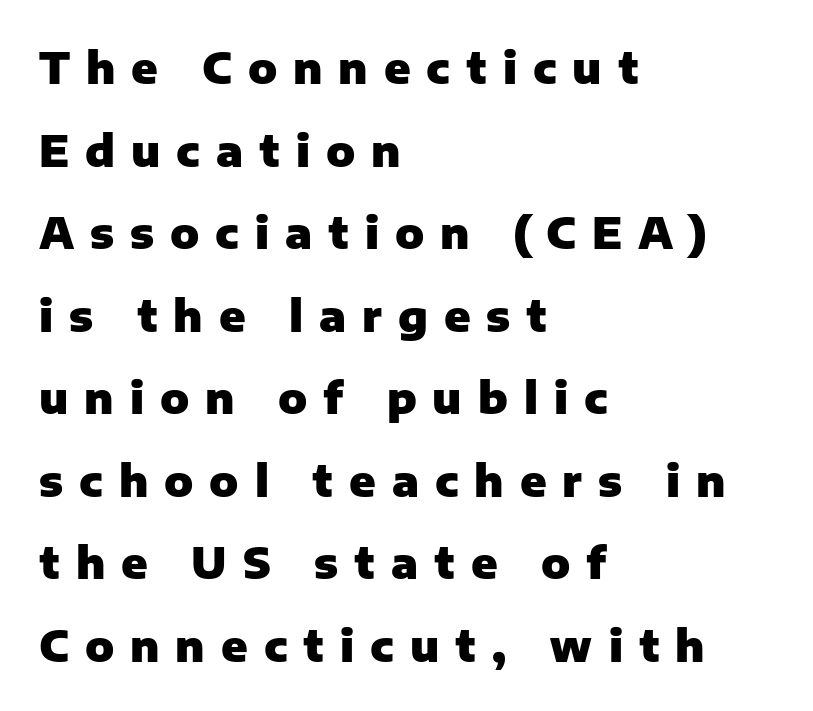
How would I describe the line gaps? Wide and relaxed. The paragraph shown leans on its left margin. Look at the bottom of the vertical strokes: they stop flat, with no serifs. Character widths vary here, with narrow letters taking less room than wide ones.
